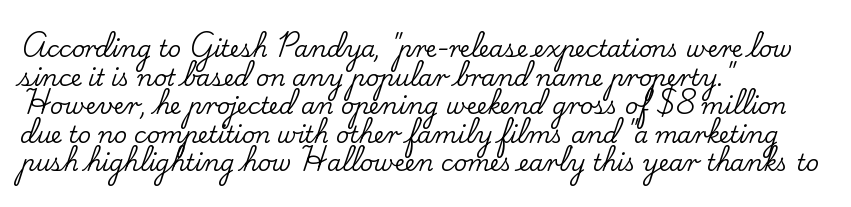
{"underline": "no", "align": "left", "line_spacing_ratio": 1.24, "letter_spacing": "normal", "letter_spacing_em": 0.0, "glyph_px": 23}
